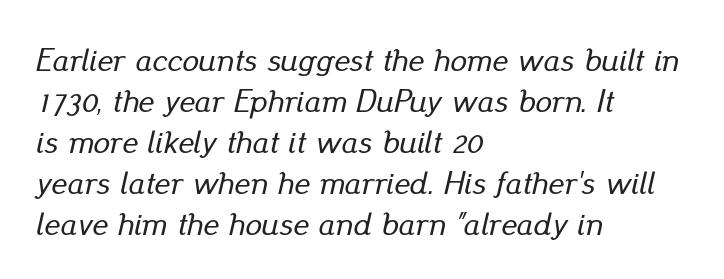
Tracking value appears to be zero — textbook default spacing. Alignment: flush left. Honestly, there is no underline to notice here at all. Rendered with sloped, italic letterforms. Note the varied advance widths — an 'i' is clearly narrower than an 'm'.
